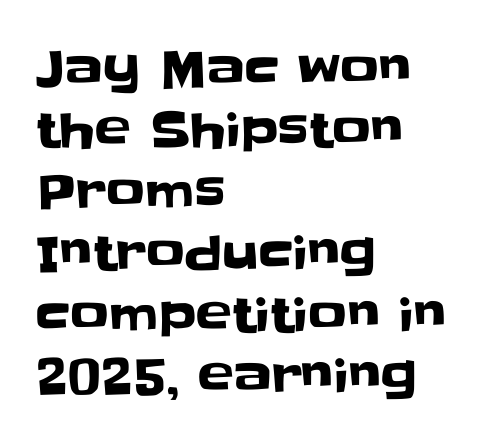
{"serif": "no", "italic": "no", "width": "normal", "stroke_contrast": "low", "x_height": "large", "monospaced": "no", "underline": "no", "align": "left", "line_spacing": "normal", "line_spacing_ratio": 1.28, "letter_spacing": "normal", "letter_spacing_em": 0.0, "glyph_px": 48}
